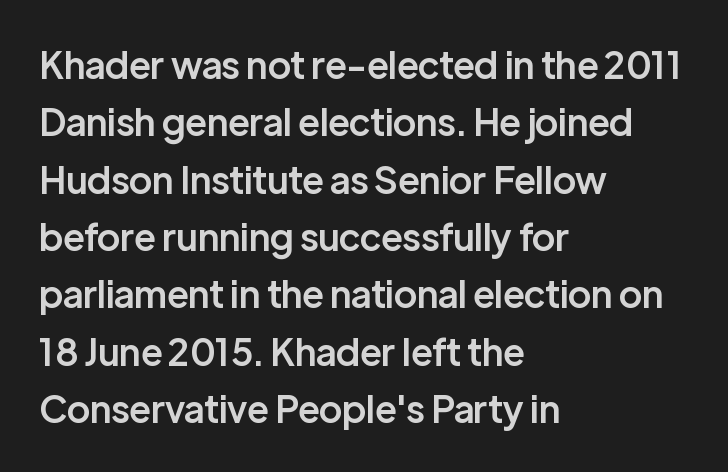
{"serif": "no", "italic": "no", "bold": "semi", "weight": "semibold", "width": "normal", "stroke_contrast": "low", "x_height": "medium", "monospaced": "no", "underline": "no", "align": "left", "line_spacing": "normal", "line_spacing_ratio": 1.55, "letter_spacing": "normal", "letter_spacing_em": 0.0, "glyph_px": 37}
